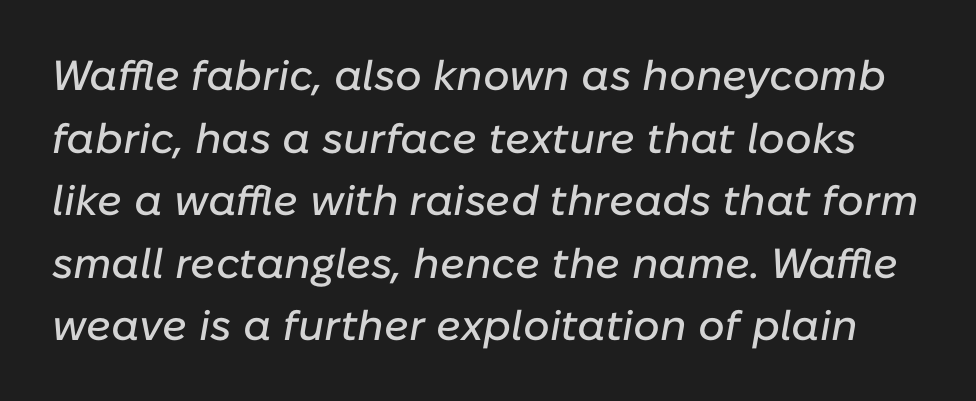
The image shows 42 px text type, italic (leaning right); set normal line spacing (1.49x), normal letter spacing, not underlined; low stroke contrast and a medium x-height.
